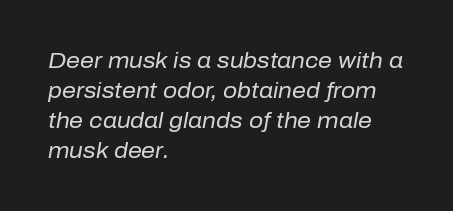
The image shows 22 px text type, italic (leaning right); set left-aligned, normal line spacing (1.36x), normal letter spacing, not underlined.
